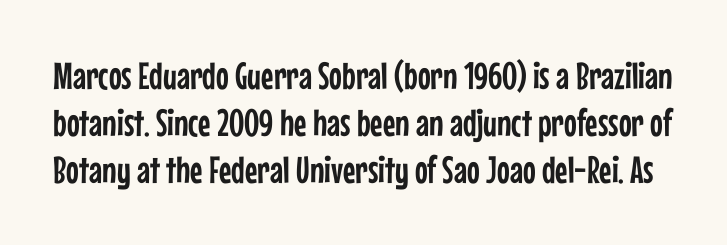
{"serif": "no", "italic": "no", "width": "condensed", "stroke_contrast": "low", "x_height": "medium", "monospaced": "no", "underline": "no", "line_spacing_ratio": 1.24, "letter_spacing": "normal", "letter_spacing_em": 0.0, "glyph_px": 38}
